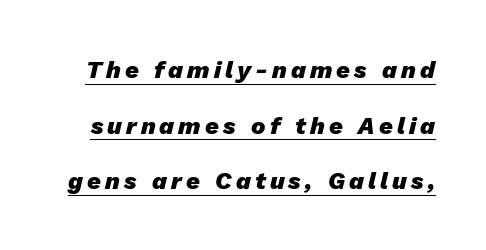
There's an unmistakable incline to the writing here. Weight: bold. Decoration check: the copy is underlined. Widely set lines give the paragraph a tall, airy silhouette.
